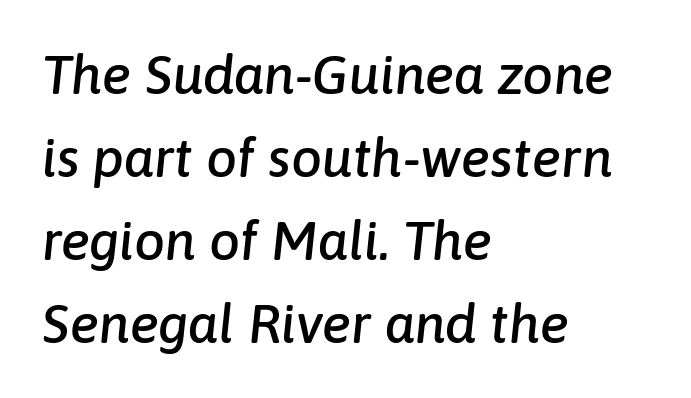
{"italic": "yes", "lean": "right", "slant_degrees": 6, "width": "normal", "stroke_contrast": "low", "x_height": "medium", "monospaced": "no", "underline": "no", "align": "left", "line_spacing": "normal", "line_spacing_ratio": 1.51, "letter_spacing": "normal", "letter_spacing_em": 0.0, "glyph_px": 55}
